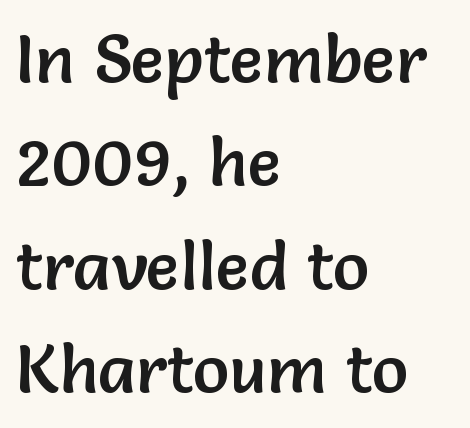
The image shows 68 px sans-serif type, upright; set left-aligned, normal line spacing (1.52x), normal letter spacing, not underlined; low stroke contrast and a medium x-height.
